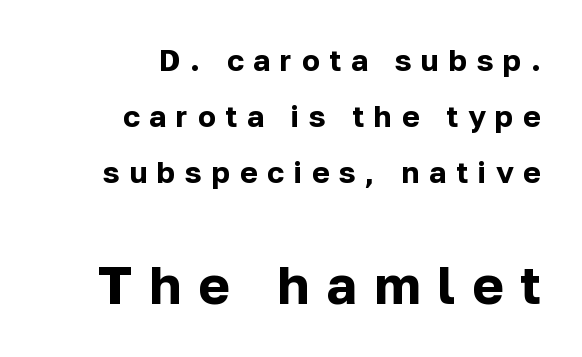
{"serif": "no", "italic": "no", "bold": "yes", "weight": "bold", "width": "normal", "stroke_contrast": "low", "x_height": "medium", "monospaced": "no", "underline": "no", "align": "right", "line_spacing_ratio": 1.87, "letter_spacing": "wide", "letter_spacing_em": 0.32, "larger_block": "second", "size_ratio": 1.77, "glyph_px": 53}
